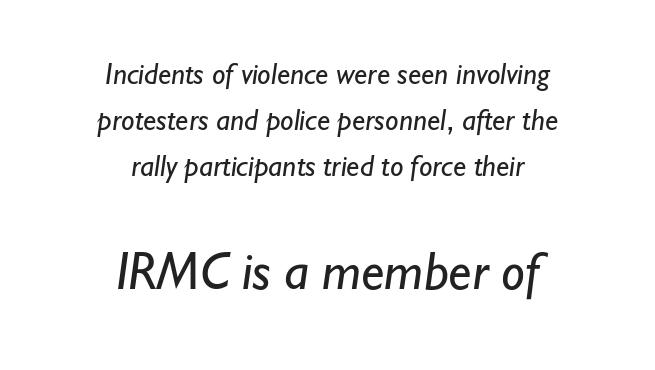
The image shows 53 px regular-weight sans-serif type; set centered, normal line spacing (1.54x), normal letter spacing, not underlined; the second (bottom) block is 1.77x larger; low stroke contrast and a small x-height.
